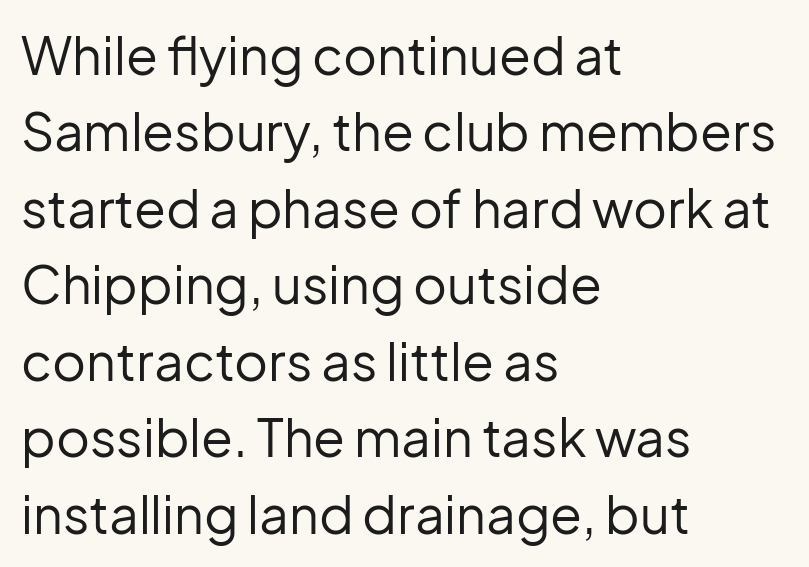
Q: Is the text bold? A: No.
Q: Is the text italic (slanted)? A: No, it is upright.
Q: Is the typeface a serif or a sans-serif typeface? A: Sans-serif.
Q: Is the text underlined? A: No.
Q: How is the paragraph aligned? A: Left-aligned.
Q: Is the spacing between letters normal or unusually wide? A: Normal.
Q: Is the spacing between lines tight, normal or loose? A: Normal.
Q: Width (condensed, normal, or wide)? A: Normal.
Q: Stroke contrast? A: Low.
Q: x-height? A: Medium.
Q: Monospaced? A: No.
